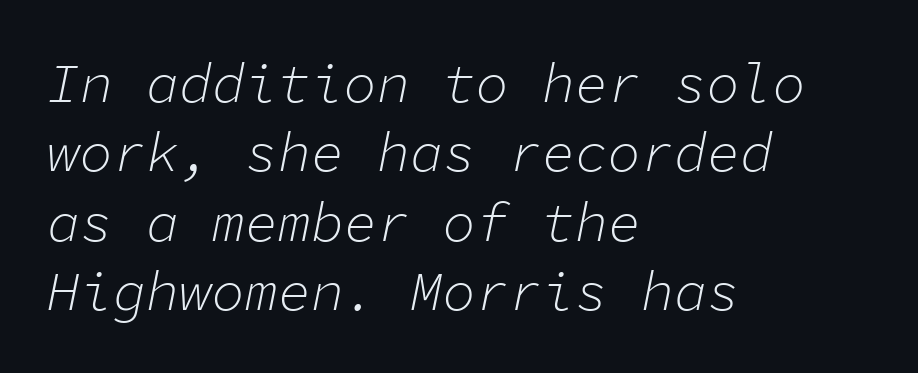
No extra tracking has been applied to these lines. Compared with a centered layout, this one pins lines to the left instead. Weight: not bold — regular or lighter. Slanted lettering throughout. This sample has the even, mechanical cadence of fixed-width lettering. Has an underline been added? It has not.
